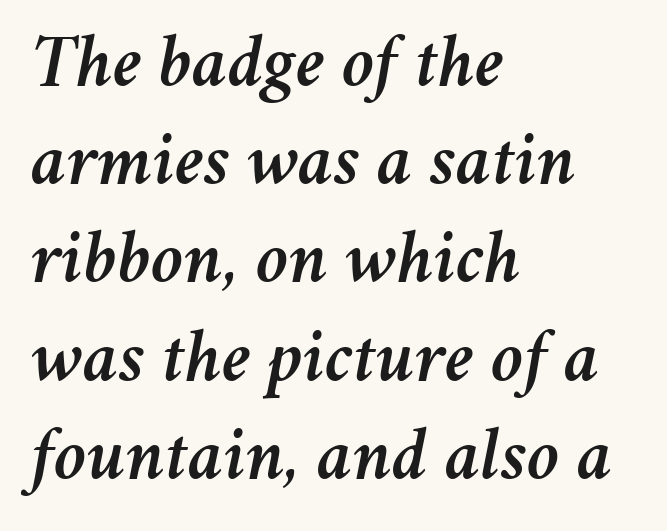
The image shows 75 px text type, italic (leaning right); set left-aligned, normal line spacing (1.31x), normal letter spacing, not underlined; medium stroke contrast and a medium x-height.
